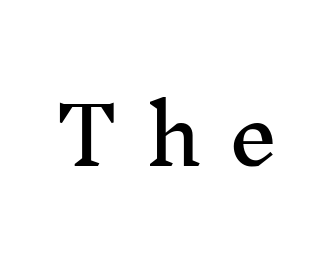
{"serif": "yes", "italic": "no", "width": "normal", "stroke_contrast": "medium", "x_height": "medium", "monospaced": "no", "underline": "no", "letter_spacing": "wide", "letter_spacing_em": 0.34, "glyph_px": 79}
